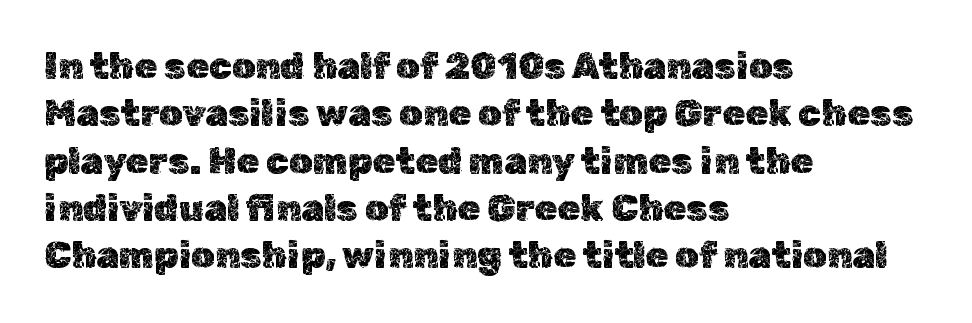
The image shows 37 px text type, upright; set left-aligned, normal line spacing (1.28x), normal letter spacing, not underlined; a medium x-height.
